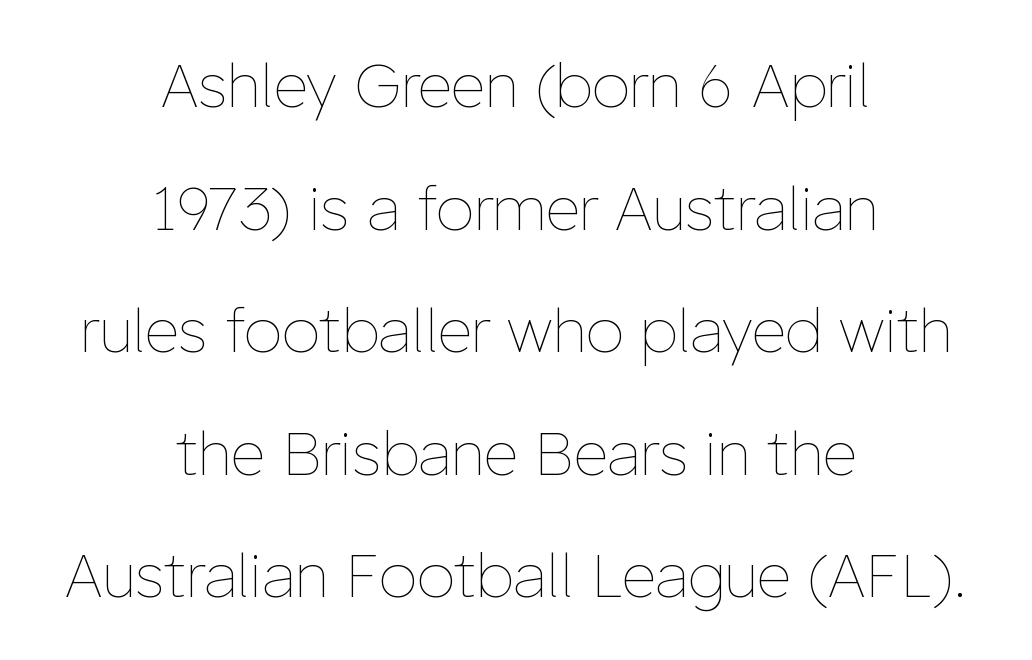
Q: Is the text bold? A: No.
Q: Is the text italic (slanted)? A: No, it is upright.
Q: Is the text underlined? A: No.
Q: How is the paragraph aligned? A: Centered.
Q: Is the spacing between letters normal or unusually wide? A: Normal.
Q: Is the spacing between lines tight, normal or loose? A: Loose.
Q: Width (condensed, normal, or wide)? A: Normal.
Q: Stroke contrast? A: Low.
Q: x-height? A: Medium.
Q: Monospaced? A: No.
